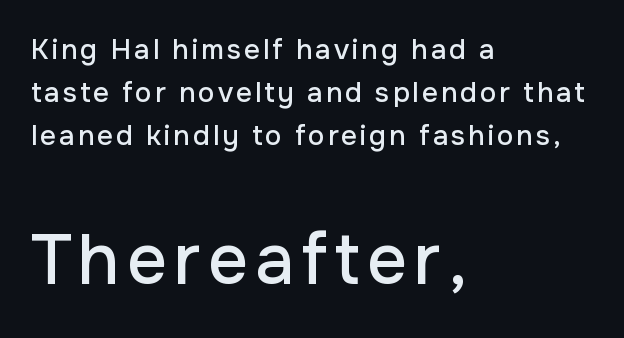
Q: Is the text italic (slanted)? A: No, it is upright.
Q: Is the typeface a serif or a sans-serif typeface? A: Sans-serif.
Q: Is the text underlined? A: No.
Q: How is the paragraph aligned? A: Left-aligned.
Q: Is the spacing between lines tight, normal or loose? A: Normal.
Q: Which block of text is set in a larger size, the first (top) or the second (bottom)? A: The second (bottom) one.
Q: Width (condensed, normal, or wide)? A: Normal.
Q: Stroke contrast? A: Low.
Q: x-height? A: Medium.
Q: Monospaced? A: No.
